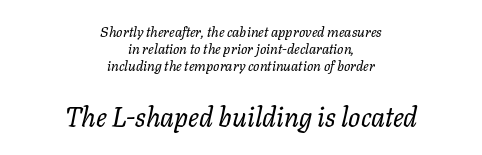
The image shows 27 px text type, italic (leaning right); set centered, line spacing 1.22x, normal letter spacing, not underlined; the second (bottom) block is 1.93x larger.
